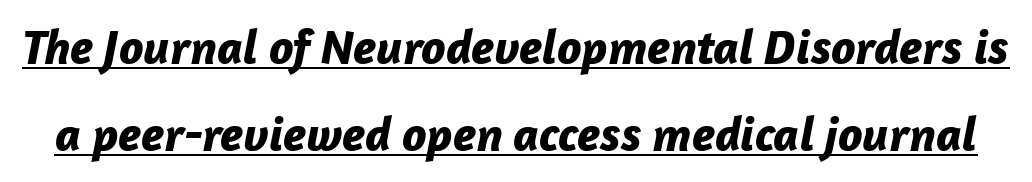
The image shows 49 px bold type, italic (leaning right); set line spacing 1.78x, normal letter spacing, underlined; low stroke contrast and a medium x-height.
